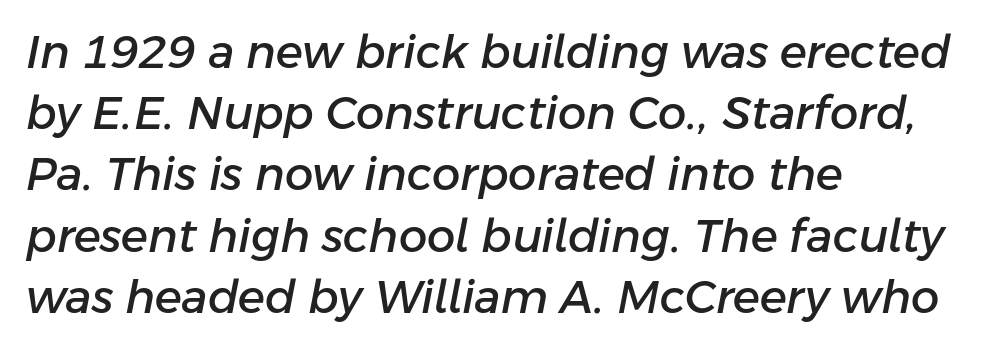
{"italic": "yes", "lean": "right", "slant_degrees": 11, "width": "normal", "stroke_contrast": "low", "x_height": "medium", "monospaced": "no", "underline": "no", "align": "left", "line_spacing": "normal", "line_spacing_ratio": 1.36, "letter_spacing": "normal", "letter_spacing_em": 0.0, "glyph_px": 45}
